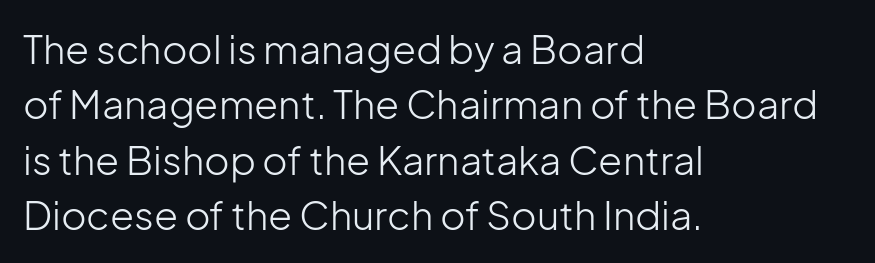
{"serif": "no", "italic": "no", "bold": "no", "weight": "light", "width": "normal", "stroke_contrast": "low", "x_height": "medium", "monospaced": "no", "underline": "no", "align": "left", "line_spacing": "normal", "line_spacing_ratio": 1.42, "letter_spacing": "normal", "letter_spacing_em": 0.0, "glyph_px": 39}
